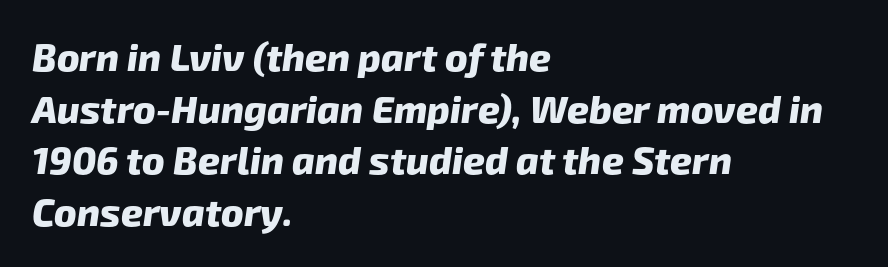
{"serif": "no", "bold": "yes", "weight": "heavy", "width": "normal", "stroke_contrast": "low", "x_height": "medium", "monospaced": "no", "underline": "no", "align": "left", "line_spacing": "normal", "line_spacing_ratio": 1.36, "letter_spacing": "normal", "letter_spacing_em": 0.0, "glyph_px": 38}
